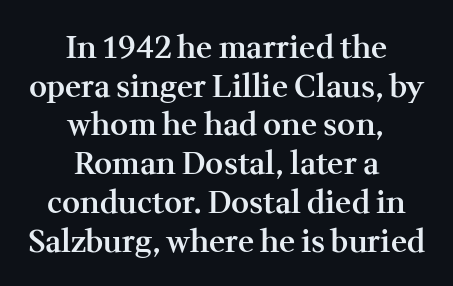
{"serif": "yes", "italic": "no", "bold": "semi", "weight": "semibold", "width": "normal", "stroke_contrast": "medium", "x_height": "medium", "monospaced": "no", "underline": "no", "align": "center", "line_spacing": "normal", "line_spacing_ratio": 1.25, "letter_spacing": "normal", "letter_spacing_em": 0.0, "glyph_px": 31}
